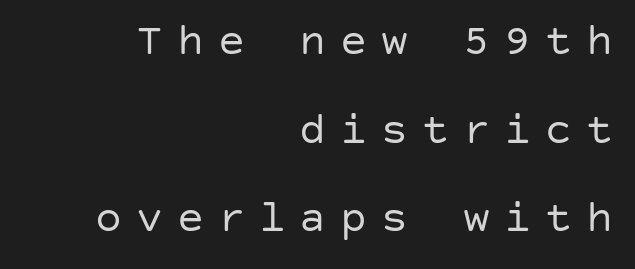
The image shows 45 px regular-weight sans-serif type, upright; set right-aligned, loose line spacing (1.97x), unusually wide letter spacing (+0.31 em), not underlined; low stroke contrast and a large x-height.
